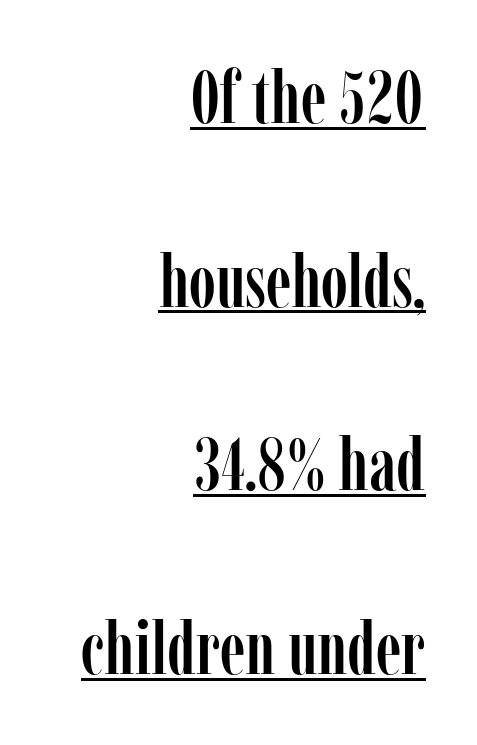
{"serif": "yes", "italic": "no", "width": "condensed", "stroke_contrast": "low", "x_height": "medium", "monospaced": "no", "underline": "yes", "align": "right", "line_spacing": "loose", "line_spacing_ratio": 2.48, "letter_spacing": "normal", "letter_spacing_em": 0.0, "glyph_px": 74}
